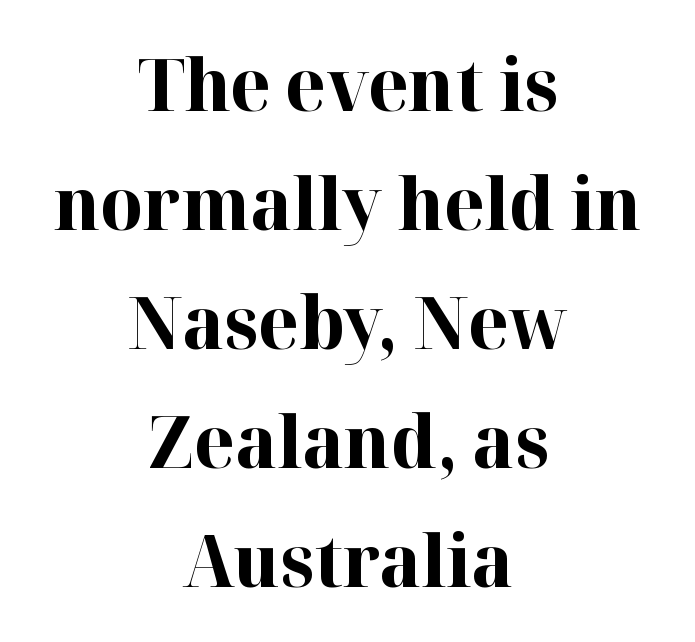
The image shows 73 px bold serif type, upright; set centered, normal line spacing (1.63x), normal letter spacing, not underlined; high stroke contrast and a medium x-height.
